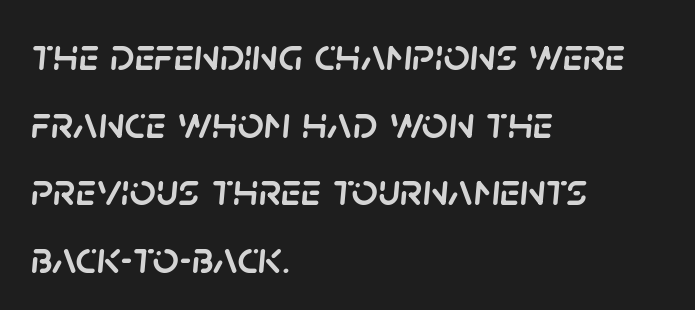
Q: Is the text italic (slanted)? A: Yes, it leans right by about 5 degrees.
Q: Is the text underlined? A: No.
Q: How is the paragraph aligned? A: Left-aligned.
Q: Is the spacing between letters normal or unusually wide? A: Normal.
Q: Is the spacing between lines tight, normal or loose? A: Normal.
Q: Width (condensed, normal, or wide)? A: Normal.
Q: Stroke contrast? A: Low.
Q: x-height? A: Large.
Q: Monospaced? A: No.
